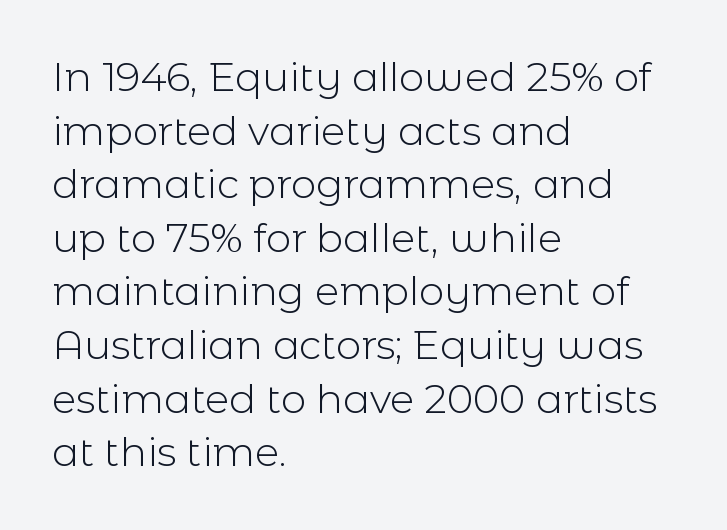
The image shows 40 px light sans-serif type, upright; set left-aligned, normal line spacing (1.34x), normal letter spacing, not underlined; a medium x-height.
